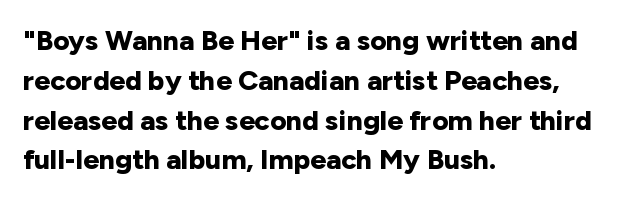
The paragraph has a hard left edge and a soft right edge. Looks like regular typesetting: each glyph gets only the width it needs. I'd call this a sans setting — the letters go barefoot. Each word holds together tightly as a unit, with standard inter-letter gaps. Caption: bold face, heavy strokes.
